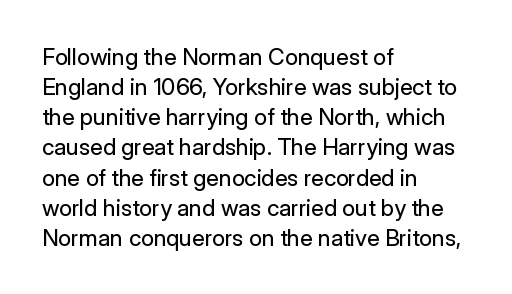
The image shows 23 px text type, upright; set left-aligned, normal line spacing (1.31x), normal letter spacing, not underlined.
